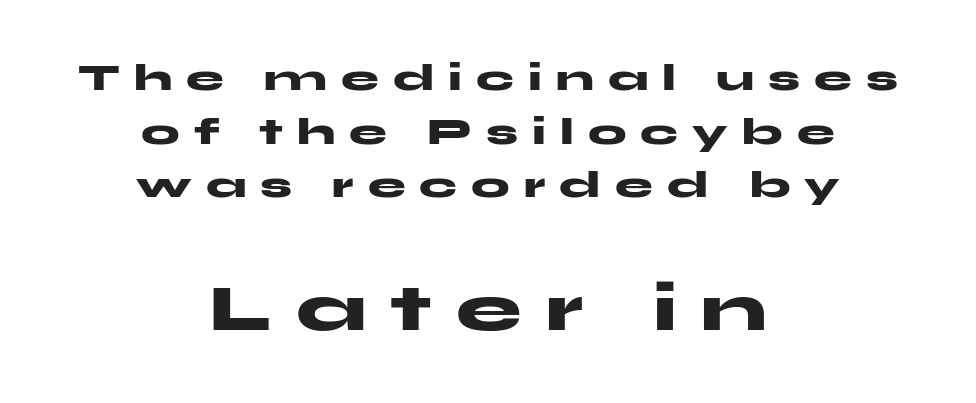
{"serif": "no", "italic": "no", "bold": "yes", "weight": "heavy", "width": "wide", "stroke_contrast": "medium", "x_height": "medium", "monospaced": "no", "underline": "no", "align": "center", "line_spacing": "normal", "line_spacing_ratio": 1.41, "letter_spacing": "wide", "letter_spacing_em": 0.37, "larger_block": "second", "size_ratio": 1.74, "glyph_px": 66}
